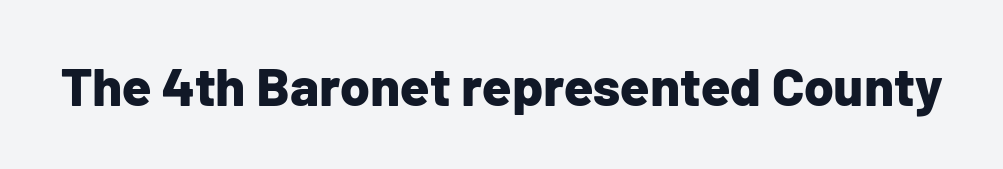
Stroke terminals: plain, sans-serif. Designer's note — italics off, roman on. Each letter keeps its own natural width here, so spacing adapts to shape. No word sits above an underline.
